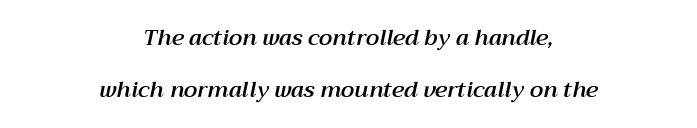
{"italic": "yes", "lean": "right", "slant_degrees": 12, "underline": "no", "align": "center", "line_spacing": "loose", "line_spacing_ratio": 2.37, "letter_spacing": "normal", "letter_spacing_em": 0.0, "glyph_px": 22}
